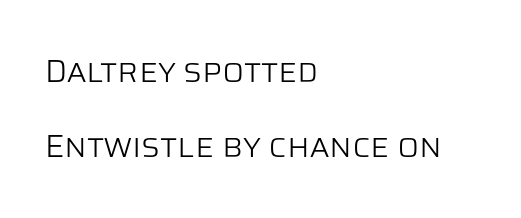
Q: Is the text bold? A: No.
Q: Is the text italic (slanted)? A: No, it is upright.
Q: Is the typeface a serif or a sans-serif typeface? A: Sans-serif.
Q: Is the text underlined? A: No.
Q: How is the paragraph aligned? A: Left-aligned.
Q: Is the spacing between letters normal or unusually wide? A: Normal.
Q: Is the spacing between lines tight, normal or loose? A: Loose.
Q: Width (condensed, normal, or wide)? A: Normal.
Q: Stroke contrast? A: Low.
Q: x-height? A: Large.
Q: Monospaced? A: No.
